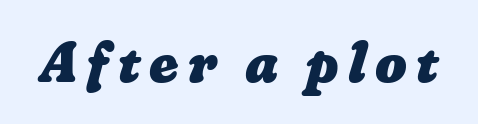
Nobody drew a line under any word here. Its strokes are broad and dark, the hallmark of bold type. Think of a printed novel: that variable character pitch is what you see here.
